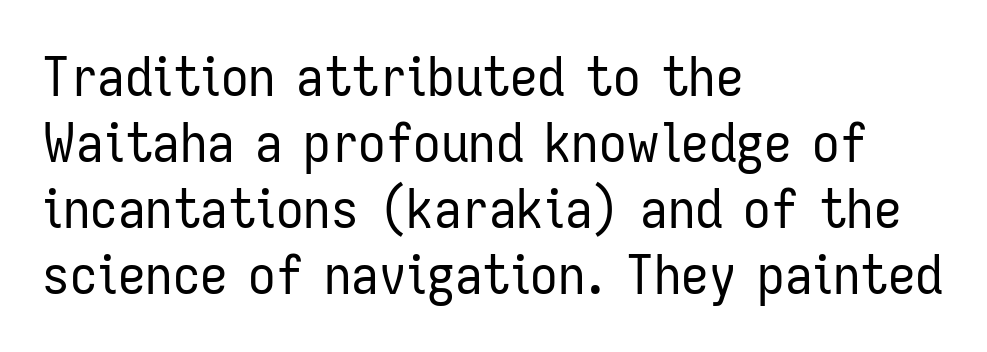
Q: Is the text bold? A: No.
Q: Is the text italic (slanted)? A: No, it is upright.
Q: Is the typeface a serif or a sans-serif typeface? A: Sans-serif.
Q: Is the text underlined? A: No.
Q: How is the paragraph aligned? A: Left-aligned.
Q: Is the spacing between letters normal or unusually wide? A: Normal.
Q: Width (condensed, normal, or wide)? A: Condensed.
Q: Stroke contrast? A: Low.
Q: x-height? A: Medium.
Q: Monospaced? A: No.
